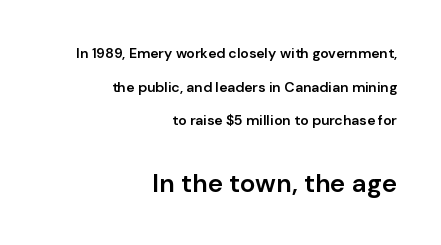
{"italic": "no", "bold": "semi", "underline": "no", "align": "right", "line_spacing": "loose", "line_spacing_ratio": 2.4, "letter_spacing": "normal", "letter_spacing_em": 0.0, "larger_block": "second", "size_ratio": 1.86, "glyph_px": 26}
